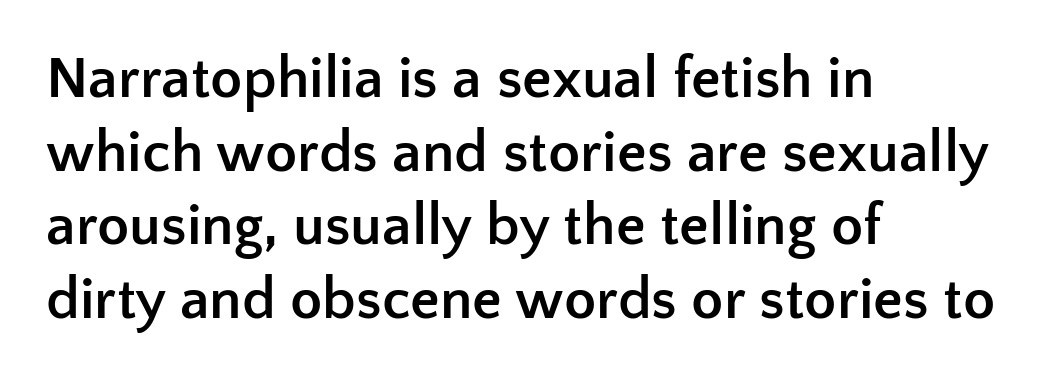
Strokes here are thick enough to call this a true bold. The words here are not underlined. In terms of letterform style, serifs are entirely absent. Varying glyph widths throughout — classic text-font behaviour. Tracking here is standard; glyphs follow each other at the usual distance. Notice how descenders clear the ascenders below comfortably — that's standard leading.
